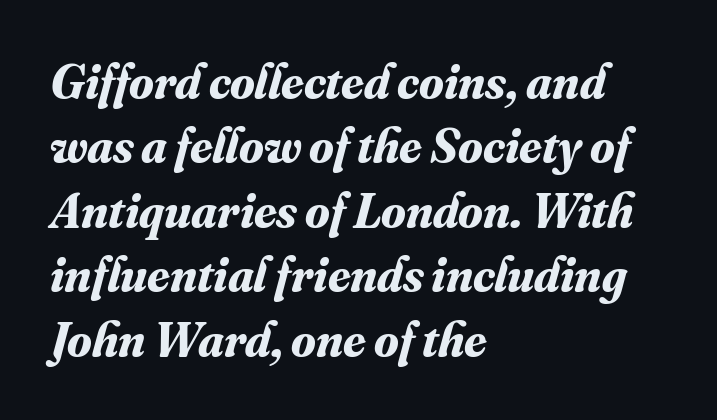
Q: Is the text bold? A: Yes.
Q: Is the text italic (slanted)? A: Yes, it leans right by about 16 degrees.
Q: Is the typeface a serif or a sans-serif typeface? A: Serif.
Q: Is the text underlined? A: No.
Q: How is the paragraph aligned? A: Left-aligned.
Q: Is the spacing between letters normal or unusually wide? A: Normal.
Q: Is the spacing between lines tight, normal or loose? A: Normal.
Q: Width (condensed, normal, or wide)? A: Normal.
Q: Stroke contrast? A: Medium.
Q: x-height? A: Small.
Q: Monospaced? A: No.
